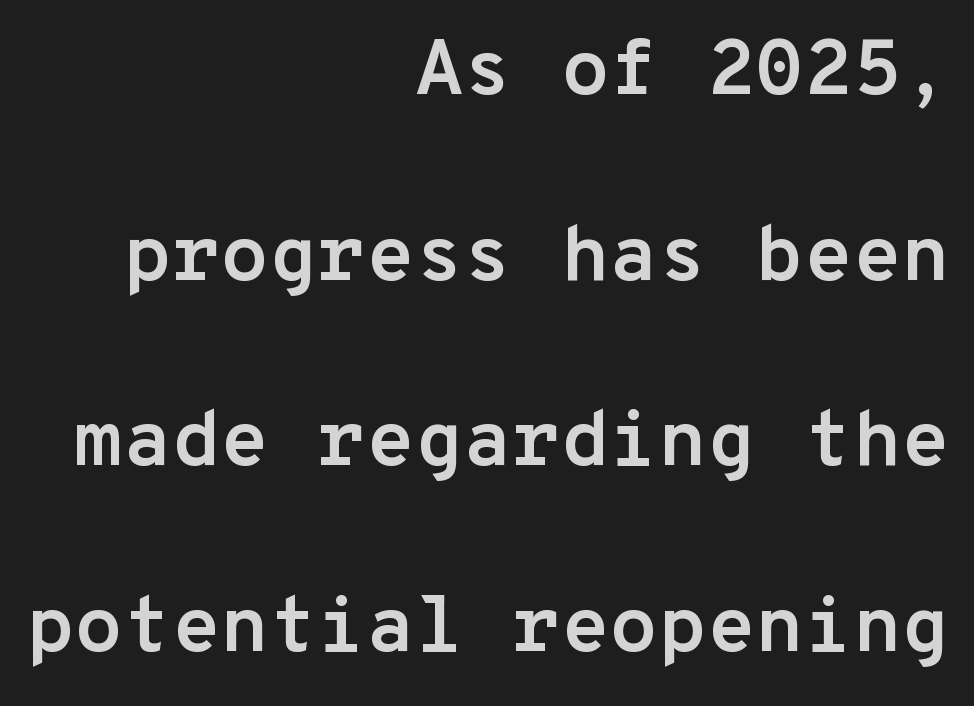
The rendering uses a large line-height, opening up the rows. Alignment: flush right. Emphasis by weight is at full strength: bold. Compared with typical body copy, the letter spacing here is the same. This sample has the even, mechanical cadence of fixed-width lettering. Examine the stroke ends and you'll find no serifs.
